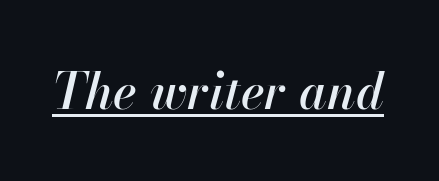
Q: Is the text italic (slanted)? A: Yes, it leans right by about 13 degrees.
Q: Is the text underlined? A: Yes.
Q: Is the spacing between letters normal or unusually wide? A: Normal.
Q: Width (condensed, normal, or wide)? A: Normal.
Q: Stroke contrast? A: High.
Q: x-height? A: Small.
Q: Monospaced? A: No.
